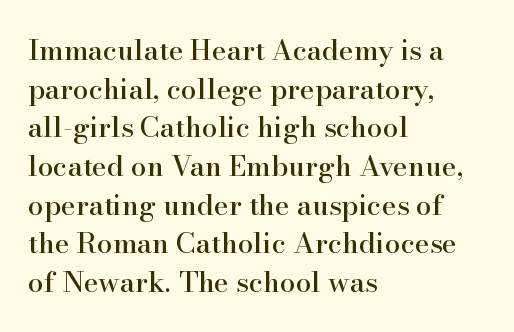
Visually the block forms a straight wall on the left and a jagged coastline on the right. Check under the words: just untouched page. You can tell it's not italic because the verticals are truly vertical. A typesetter would call this zero additional tracking. Leading matches the norm, producing a regular column.
